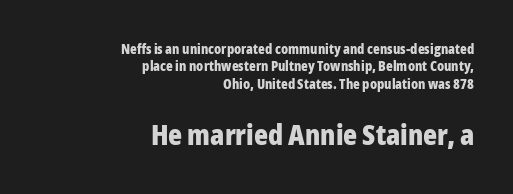
The image shows 29 px bold, condensed sans-serif type, upright; set right-aligned, line spacing 1.24x, normal letter spacing, not underlined; the second (bottom) block is 2.07x larger; low stroke contrast and a medium x-height.
